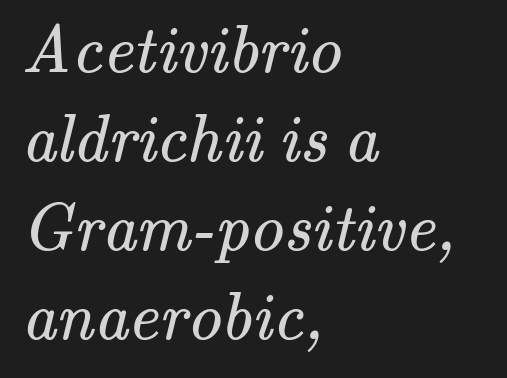
Check the space under the baseline: it is left empty. Short and long lines alike share a common starting point at left. Proportional: the letters do not fall into vertical columns. Classification — serif.
